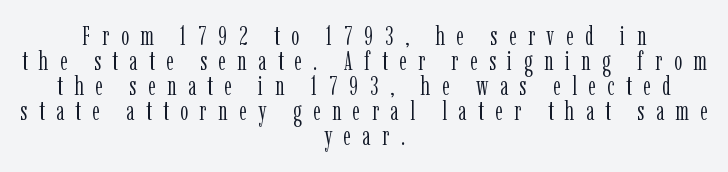
{"italic": "no", "bold": "no", "underline": "no", "align": "center", "line_spacing": "tight", "line_spacing_ratio": 0.96, "letter_spacing": "wide", "letter_spacing_em": 0.44, "glyph_px": 26}
